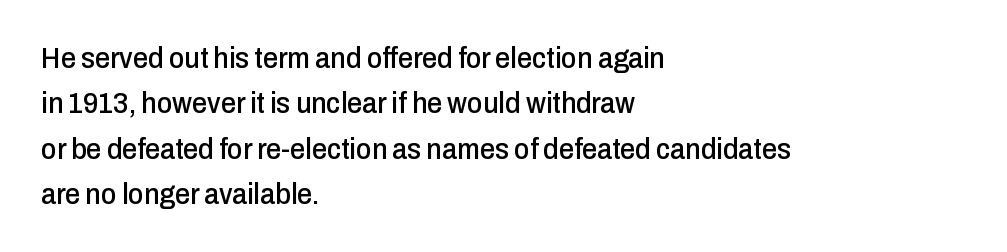
{"serif": "no", "italic": "no", "width": "condensed", "stroke_contrast": "low", "x_height": "medium", "monospaced": "no", "underline": "no", "align": "left", "line_spacing": "normal", "line_spacing_ratio": 1.51, "letter_spacing": "normal", "letter_spacing_em": 0.0, "glyph_px": 30}
